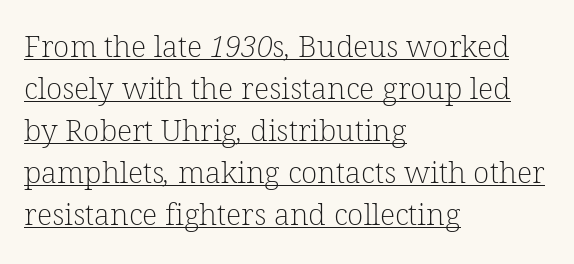
The image shows 30 px light serif type; set left-aligned, normal line spacing (1.4x), normal letter spacing, underlined; low stroke contrast and a medium x-height.
